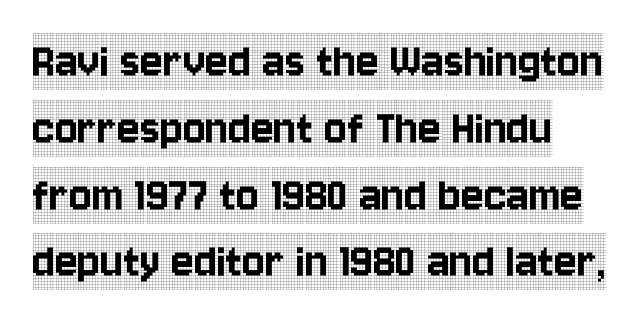
This rendering employs a face with finishing strokes, i.e., a serif. The specimen omits any rule beneath the text block's lines. The type sits square on the baseline with zero lean. Tracking value appears to be zero — textbook default spacing. These lines are rendered in a variable-pitch font. Notice how descenders clear the ascenders below comfortably — that's standard leading.
